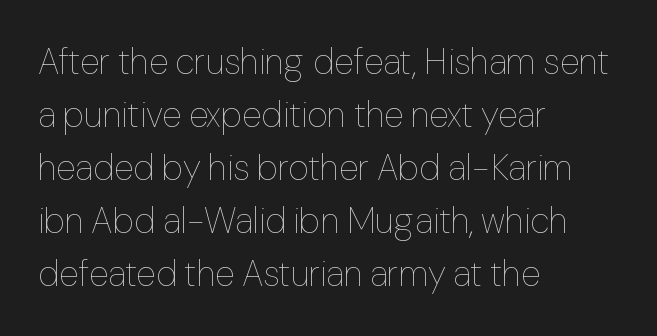
{"italic": "no", "bold": "no", "weight": "thin", "width": "normal", "stroke_contrast": "low", "x_height": "medium", "monospaced": "no", "underline": "no", "align": "left", "line_spacing": "normal", "line_spacing_ratio": 1.47, "letter_spacing": "normal", "letter_spacing_em": 0.0, "glyph_px": 36}
